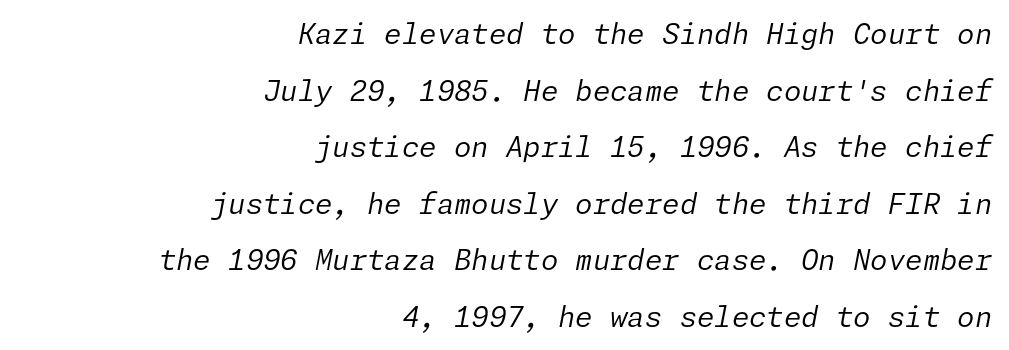
Every row of glyphs terminates at an identical x-position on the right. The letters are slanted; this is an italic face. The horizontal fit of the characters is conventional and even. The string is rendered with underlining switched off.
